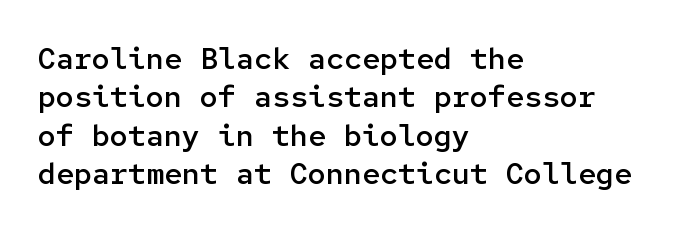
Q: Is the text bold? A: Semi-bold.
Q: Is the text italic (slanted)? A: No, it is upright.
Q: Is the typeface a serif or a sans-serif typeface? A: Sans-serif.
Q: Is the text underlined? A: No.
Q: How is the paragraph aligned? A: Left-aligned.
Q: Is the spacing between letters normal or unusually wide? A: Normal.
Q: Is the spacing between lines tight, normal or loose? A: Normal.
Q: Width (condensed, normal, or wide)? A: Normal.
Q: Stroke contrast? A: Low.
Q: x-height? A: Medium.
Q: Monospaced? A: Yes.
